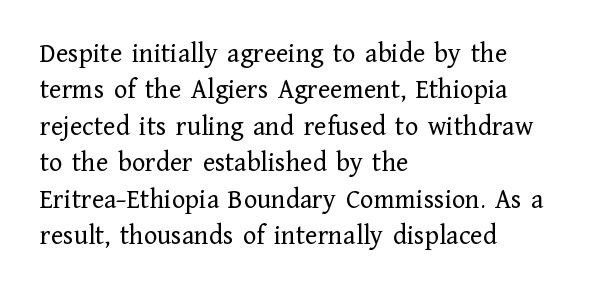
Just letters on the line, the space beneath them empty. Looks like regular typesetting: each glyph gets only the width it needs. The text block is weighted toward the left margin, trailing off unevenly rightward. How would I describe the line gaps? Plain and ordinary. This rendering employs a face with finishing strokes, i.e., a serif.
